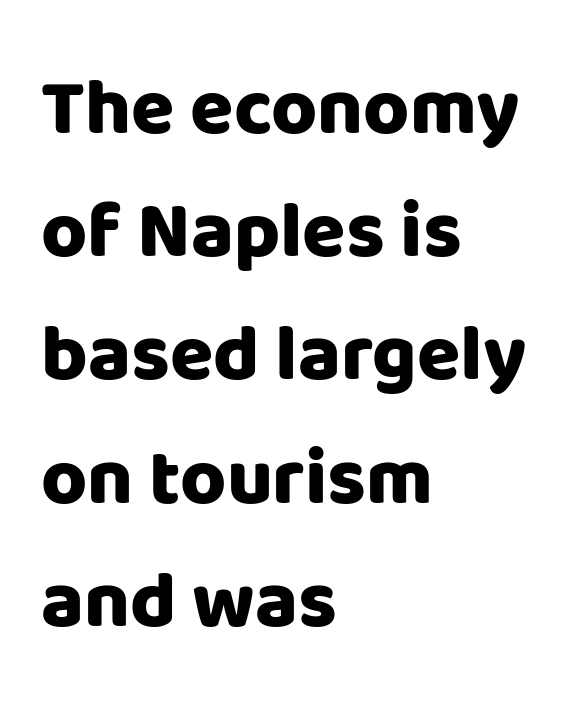
A clean baseline with only descenders dipping below it. Spacing verdict: proportional, widths tailored to each character. Typeset ragged right — the left edge is the straight one. The specimen reads as upright at a glance.
